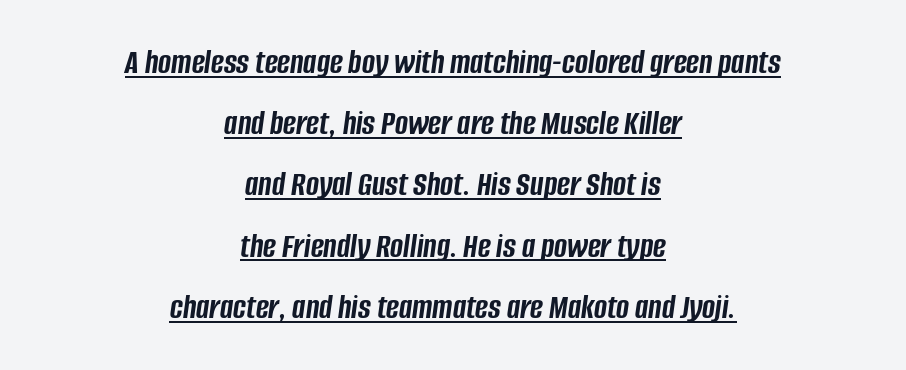
Q: Is the text bold? A: Yes.
Q: Is the text italic (slanted)? A: Yes, it leans right by about 8 degrees.
Q: Is the text underlined? A: Yes.
Q: How is the paragraph aligned? A: Centered.
Q: Is the spacing between letters normal or unusually wide? A: Normal.
Q: Width (condensed, normal, or wide)? A: Condensed.
Q: Stroke contrast? A: Low.
Q: x-height? A: Large.
Q: Monospaced? A: No.
